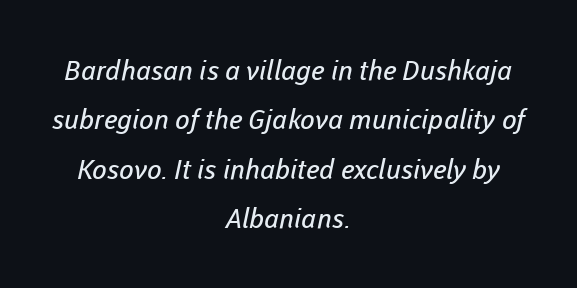
The image shows 27 px text type; set centered, line spacing 1.83x, normal letter spacing, not underlined.
